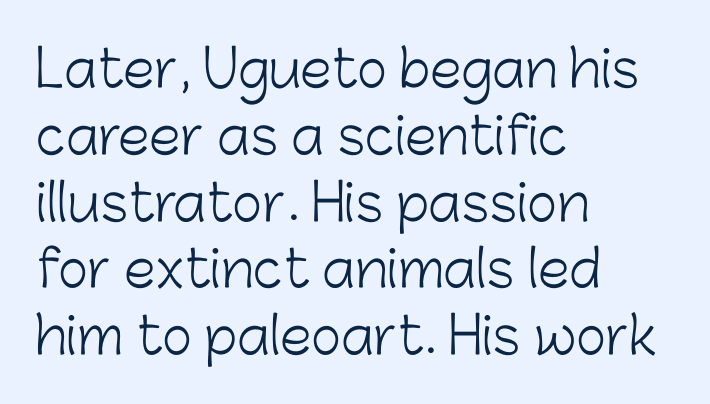
{"serif": "no", "italic": "no", "bold": "no", "weight": "light", "width": "normal", "stroke_contrast": "low", "x_height": "medium", "monospaced": "no", "underline": "no", "align": "left", "line_spacing": "normal", "line_spacing_ratio": 1.31, "letter_spacing": "normal", "letter_spacing_em": 0.0, "glyph_px": 51}
